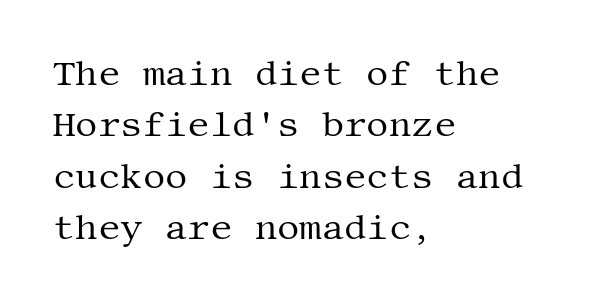
Q: Is the text bold? A: No.
Q: Is the text italic (slanted)? A: No, it is upright.
Q: Is the typeface a serif or a sans-serif typeface? A: Serif.
Q: Is the text underlined? A: No.
Q: How is the paragraph aligned? A: Left-aligned.
Q: Is the spacing between letters normal or unusually wide? A: Normal.
Q: Is the spacing between lines tight, normal or loose? A: Normal.
Q: Width (condensed, normal, or wide)? A: Normal.
Q: Stroke contrast? A: Medium.
Q: x-height? A: Large.
